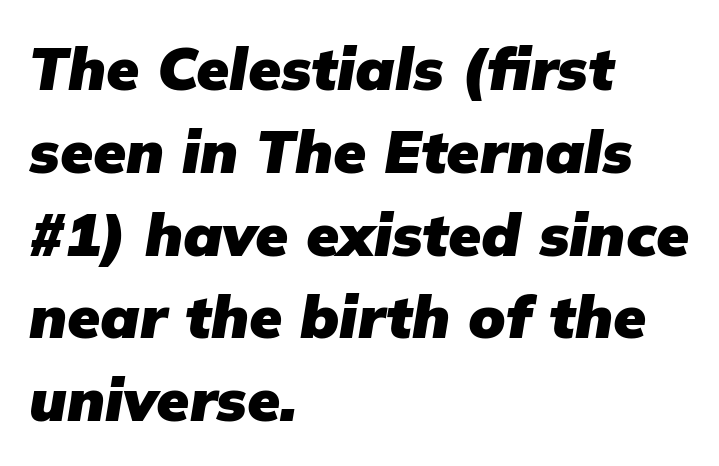
The image shows 60 px heavy type, italic (leaning right); set left-aligned, normal line spacing (1.38x), normal letter spacing, not underlined; low stroke contrast and a medium x-height.
